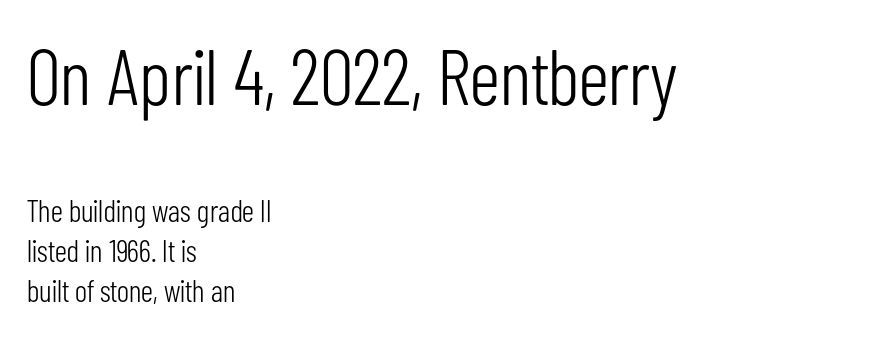
Type size steps down from the first block to the second. Nothing heavy about these letters — not bold at all. What kind of face is this? One without serifs — a sans. Each letter keeps its own natural width here, so spacing adapts to shape. The compositor pushed each line to the left boundary. Nobody touched the tracking dial on this one.
